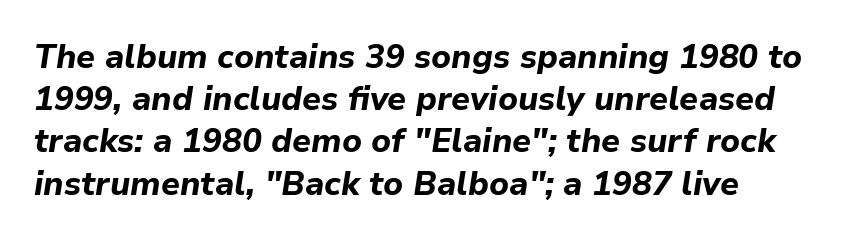
The image shows 33 px bold type, italic (leaning right); set left-aligned, normal line spacing (1.28x), normal letter spacing, not underlined; low stroke contrast and a medium x-height.
